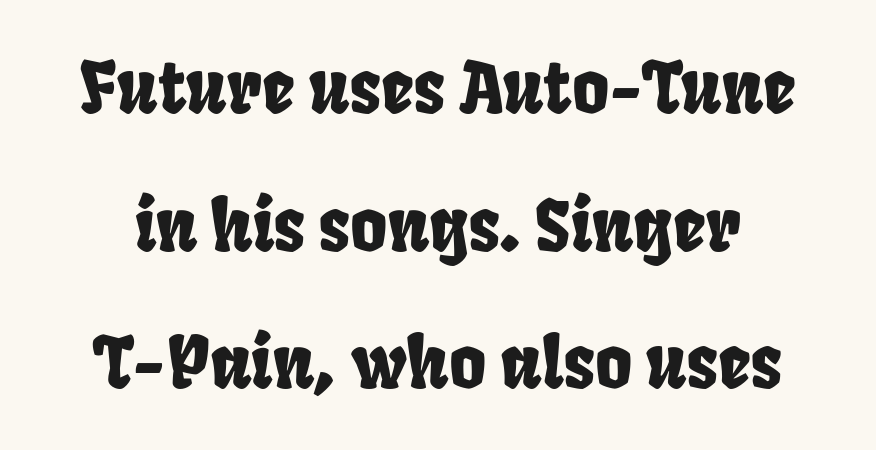
Q: Is the typeface a serif or a sans-serif typeface? A: Sans-serif.
Q: Is the text underlined? A: No.
Q: Is the spacing between letters normal or unusually wide? A: Normal.
Q: Is the spacing between lines tight, normal or loose? A: Loose.
Q: Width (condensed, normal, or wide)? A: Condensed.
Q: Stroke contrast? A: Low.
Q: x-height? A: Large.
Q: Monospaced? A: No.
